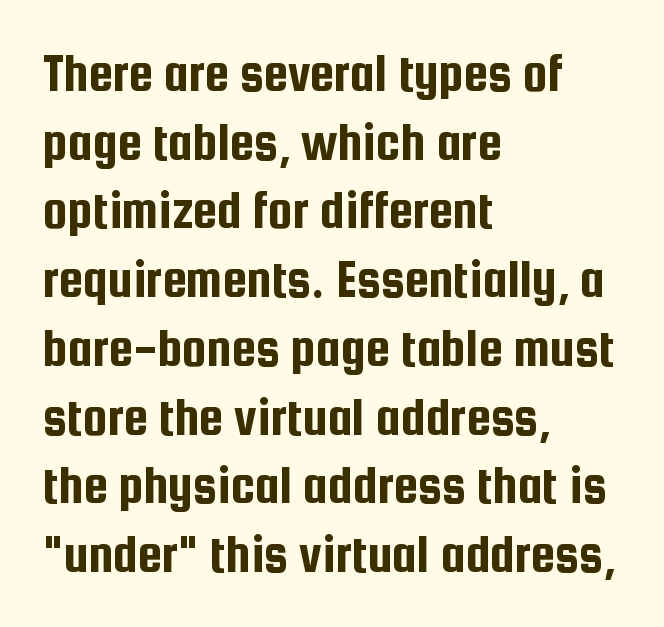
Q: Is the text italic (slanted)? A: No, it is upright.
Q: Is the typeface a serif or a sans-serif typeface? A: Sans-serif.
Q: Is the text underlined? A: No.
Q: How is the paragraph aligned? A: Left-aligned.
Q: Is the spacing between letters normal or unusually wide? A: Normal.
Q: Is the spacing between lines tight, normal or loose? A: Normal.
Q: Width (condensed, normal, or wide)? A: Condensed.
Q: Stroke contrast? A: Low.
Q: x-height? A: Medium.
Q: Monospaced? A: No.
